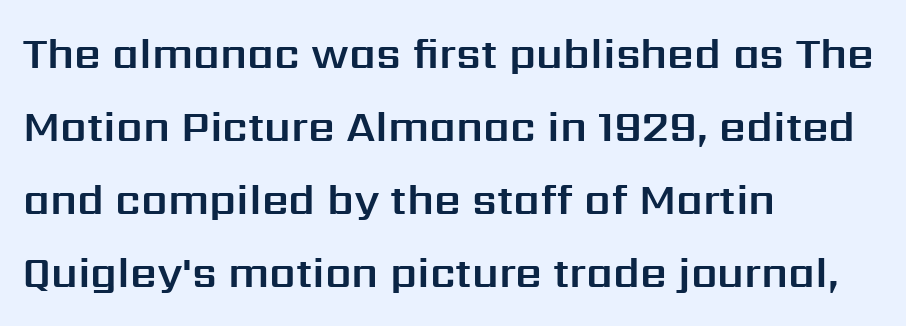
{"serif": "no", "italic": "no", "width": "normal", "stroke_contrast": "medium", "x_height": "medium", "monospaced": "no", "underline": "no", "align": "left", "line_spacing_ratio": 1.74, "letter_spacing": "normal", "letter_spacing_em": 0.0, "glyph_px": 42}
